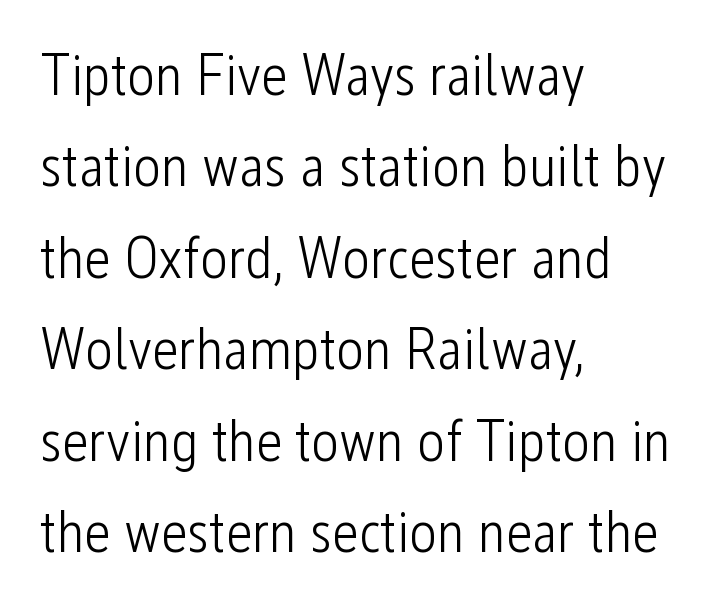
The image shows 59 px light, condensed sans-serif type, upright; set left-aligned, normal line spacing (1.55x), normal letter spacing, not underlined; low stroke contrast and a medium x-height.
